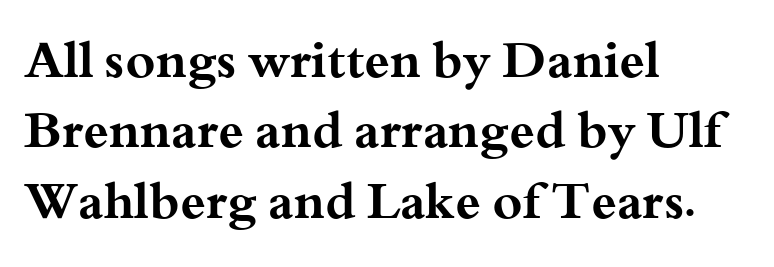
Q: Is the text bold? A: Yes.
Q: Is the text italic (slanted)? A: No, it is upright.
Q: Is the typeface a serif or a sans-serif typeface? A: Serif.
Q: Is the text underlined? A: No.
Q: How is the paragraph aligned? A: Left-aligned.
Q: Is the spacing between letters normal or unusually wide? A: Normal.
Q: Is the spacing between lines tight, normal or loose? A: Normal.
Q: Width (condensed, normal, or wide)? A: Wide.
Q: Stroke contrast? A: Medium.
Q: x-height? A: Small.
Q: Monospaced? A: No.
